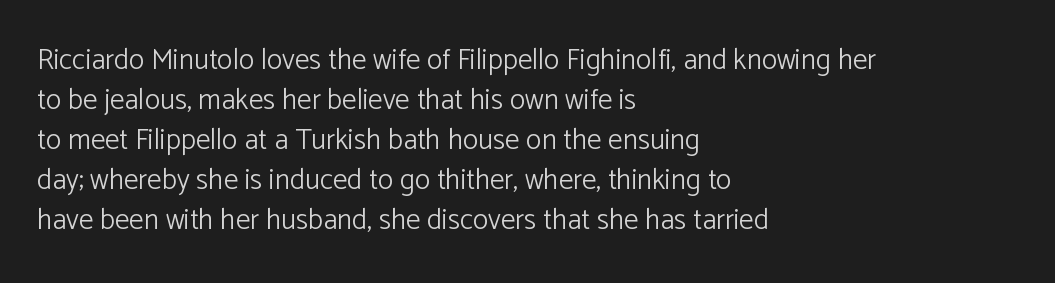
These lines stack with their left ends in a neat column. This is not heavy type; no bold has been used. Quick note: interline space is typical. The axis of the letterforms is exactly vertical. This sample has the flowing, uneven cadence of proportional lettering.
